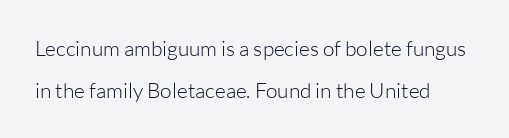
The image shows 21 px text type, upright; set loose line spacing (1.98x), normal letter spacing, not underlined.
